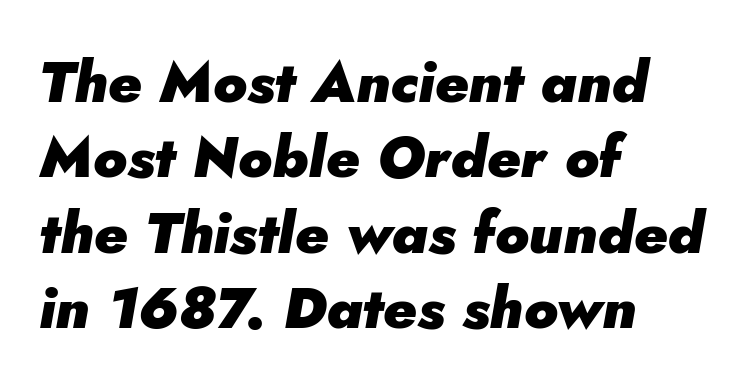
{"italic": "yes", "lean": "right", "slant_degrees": 5, "bold": "yes", "weight": "heavy", "width": "normal", "stroke_contrast": "low", "x_height": "small", "monospaced": "no", "underline": "no", "align": "left", "line_spacing": "normal", "line_spacing_ratio": 1.3, "letter_spacing": "normal", "letter_spacing_em": 0.0, "glyph_px": 58}
